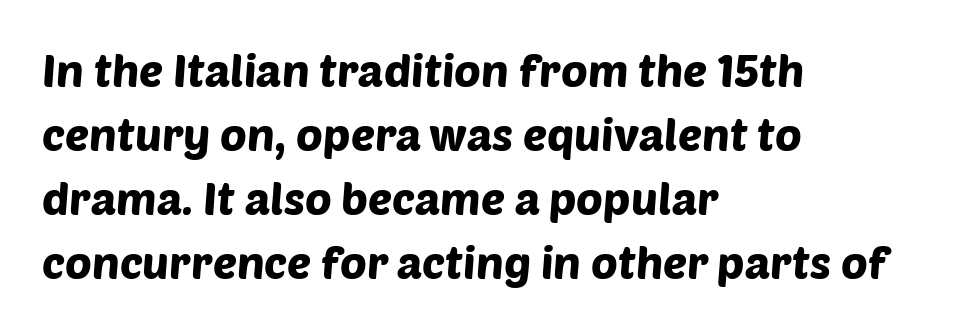
The image shows 45 px sans-serif type; set left-aligned, normal line spacing (1.42x), normal letter spacing, not underlined; low stroke contrast and a large x-height.
